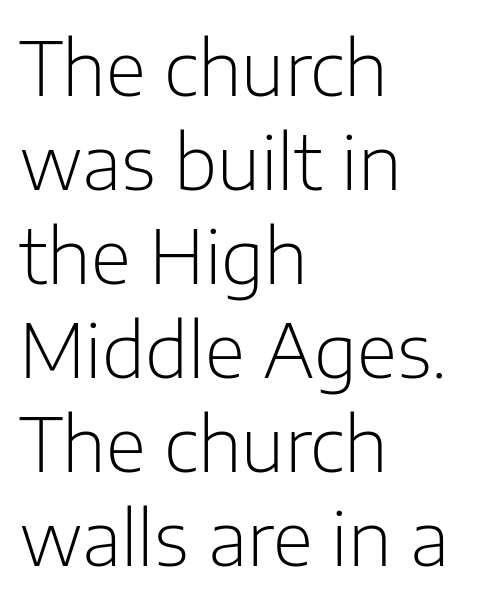
Q: Is the text bold? A: No.
Q: Is the text italic (slanted)? A: No, it is upright.
Q: Is the typeface a serif or a sans-serif typeface? A: Sans-serif.
Q: Is the text underlined? A: No.
Q: How is the paragraph aligned? A: Left-aligned.
Q: Is the spacing between letters normal or unusually wide? A: Normal.
Q: Is the spacing between lines tight, normal or loose? A: Normal.
Q: Width (condensed, normal, or wide)? A: Normal.
Q: Stroke contrast? A: Low.
Q: x-height? A: Medium.
Q: Monospaced? A: No.
